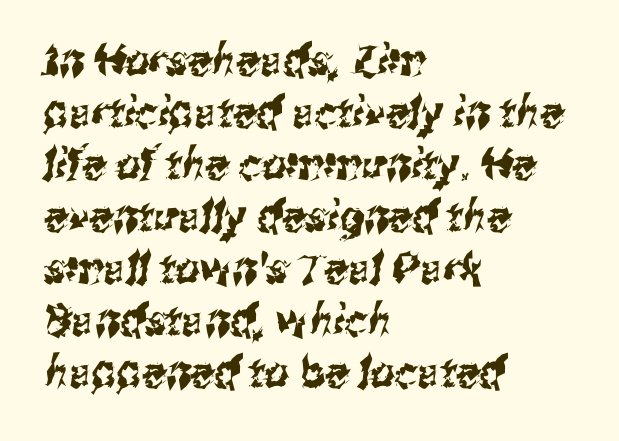
Q: Is the typeface a serif or a sans-serif typeface? A: Sans-serif.
Q: Is the text underlined? A: No.
Q: How is the paragraph aligned? A: Left-aligned.
Q: Is the spacing between letters normal or unusually wide? A: Normal.
Q: Width (condensed, normal, or wide)? A: Condensed.
Q: Stroke contrast? A: Medium.
Q: x-height? A: Medium.
Q: Monospaced? A: No.
